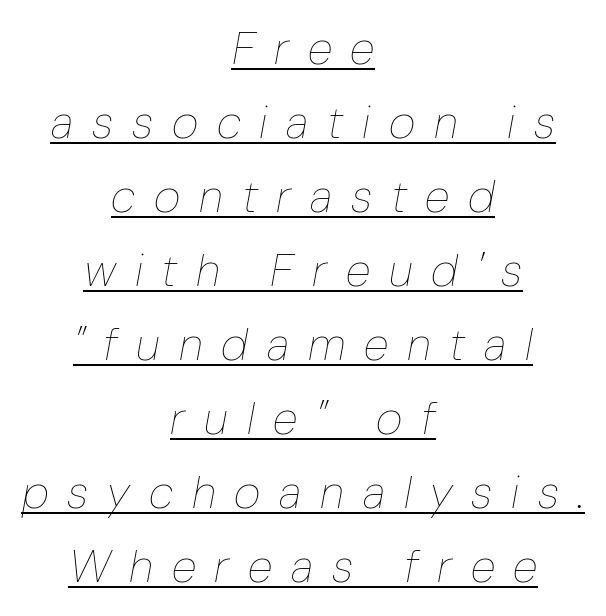
The image shows 46 px thin, condensed type, italic (leaning right); set centered, normal line spacing (1.61x), unusually wide letter spacing (+0.41 em), underlined; low stroke contrast and a medium x-height.
